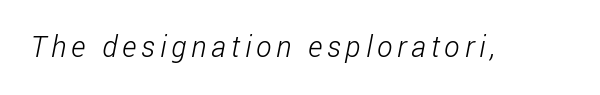
The image shows 29 px light, condensed sans-serif type; set not underlined; low stroke contrast and a medium x-height.
